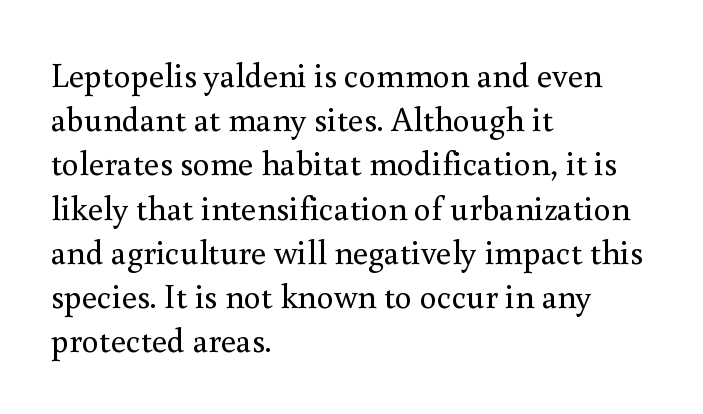
The typesetting does not lean heavy: it is not bold. Are there feet on the stems? There are — it's a serif. The letters sit at their default tracking, neither squeezed nor spread. This rendering features lettering with no underline.
